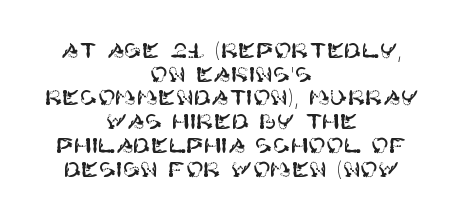
Q: Is the text italic (slanted)? A: No, it is upright.
Q: Is the text underlined? A: No.
Q: How is the paragraph aligned? A: Centered.
Q: Is the spacing between letters normal or unusually wide? A: Normal.
Q: Is the spacing between lines tight, normal or loose? A: Tight.
